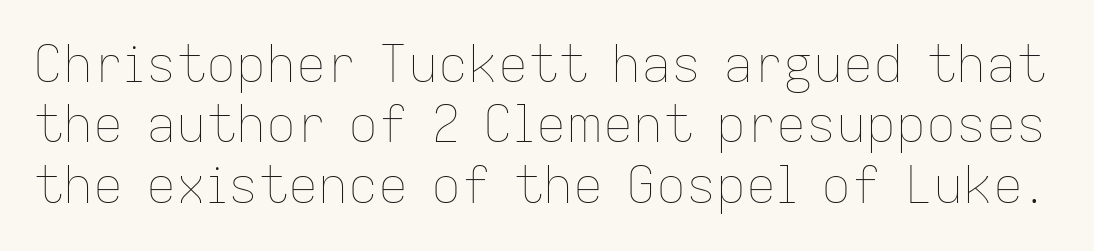
The passage shown is not bold in any degree. The foot of each line stays bare and open. Look at the tracking — it's just the regular setting, nothing added. Posture: vertical. The letters advance in unequal steps, a hallmark of proportional type.
